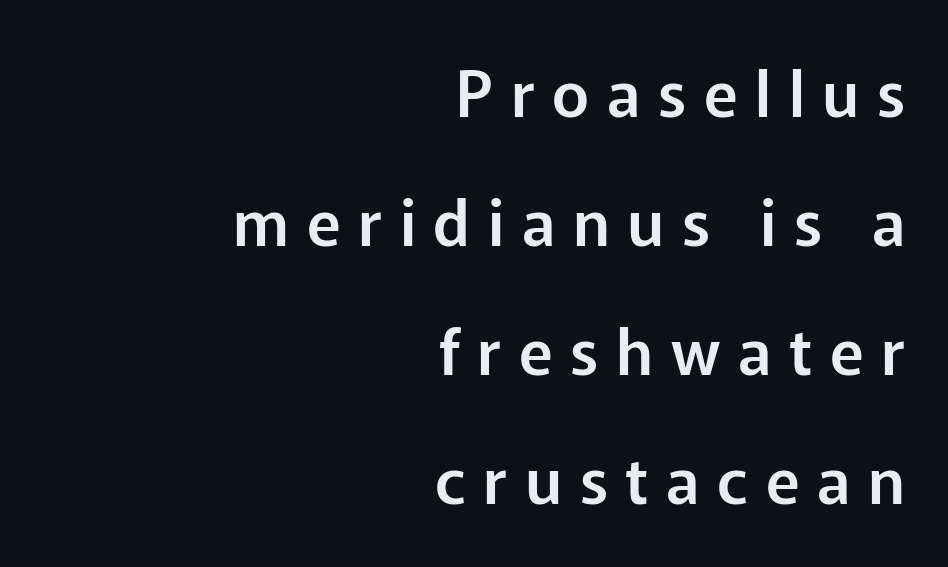
Q: Is the text italic (slanted)? A: No, it is upright.
Q: Is the typeface a serif or a sans-serif typeface? A: Sans-serif.
Q: Is the text underlined? A: No.
Q: How is the paragraph aligned? A: Right-aligned.
Q: Is the spacing between letters normal or unusually wide? A: Unusually wide.
Q: Is the spacing between lines tight, normal or loose? A: Loose.
Q: Width (condensed, normal, or wide)? A: Normal.
Q: Stroke contrast? A: Low.
Q: x-height? A: Medium.
Q: Monospaced? A: No.
